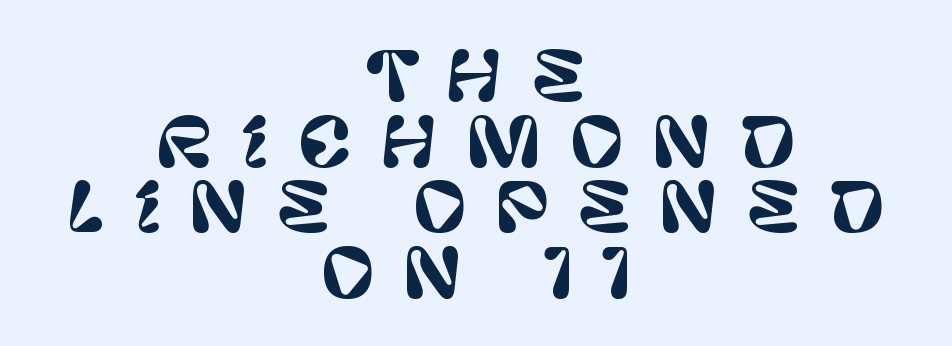
Q: Is the text italic (slanted)? A: Yes.
Q: Is the typeface a serif or a sans-serif typeface? A: Sans-serif.
Q: Is the text underlined? A: No.
Q: How is the paragraph aligned? A: Centered.
Q: Is the spacing between letters normal or unusually wide? A: Unusually wide.
Q: Is the spacing between lines tight, normal or loose? A: Tight.
Q: Width (condensed, normal, or wide)? A: Normal.
Q: Stroke contrast? A: Low.
Q: x-height? A: Large.
Q: Monospaced? A: No.
